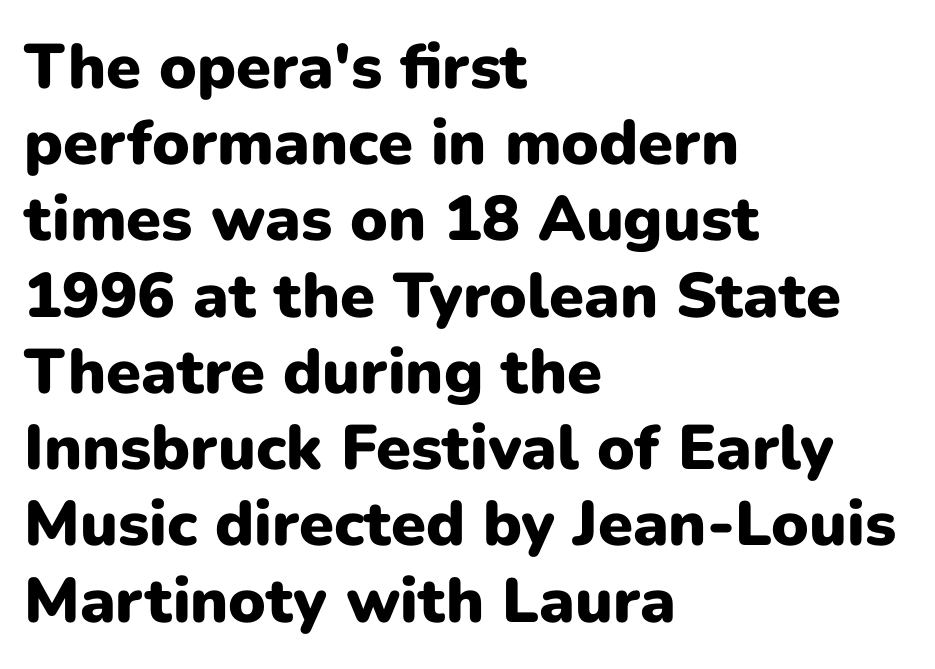
{"serif": "no", "italic": "no", "bold": "yes", "weight": "heavy", "width": "normal", "stroke_contrast": "low", "x_height": "medium", "monospaced": "no", "underline": "no", "align": "left", "line_spacing_ratio": 1.21, "letter_spacing": "normal", "letter_spacing_em": 0.0, "glyph_px": 63}
